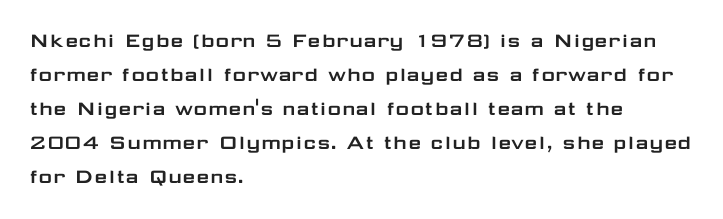
The image shows 23 px text type, upright; set left-aligned, normal line spacing (1.48x), normal letter spacing, not underlined.
